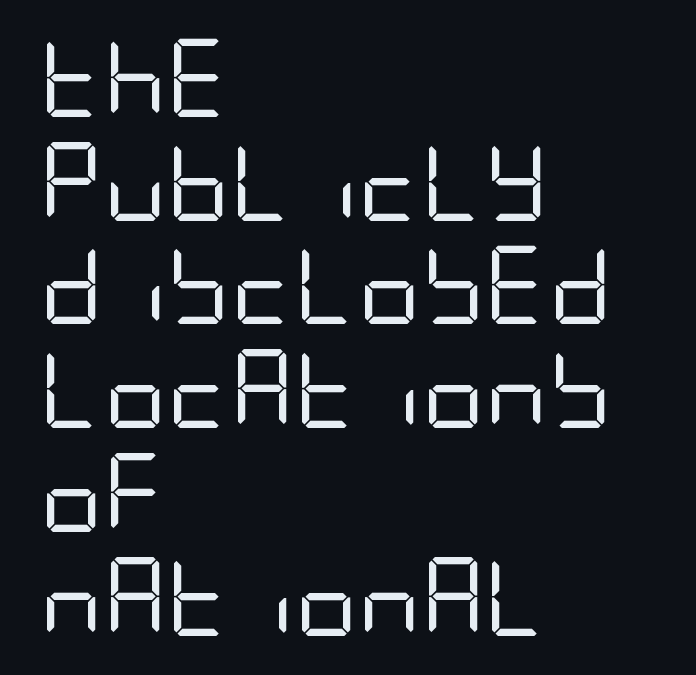
{"serif": "no", "italic": "no", "bold": "no", "weight": "regular", "width": "condensed", "stroke_contrast": "low", "x_height": "large", "underline": "no", "align": "left", "line_spacing": "normal", "line_spacing_ratio": 1.33, "letter_spacing": "normal", "letter_spacing_em": 0.0, "glyph_px": 78}
